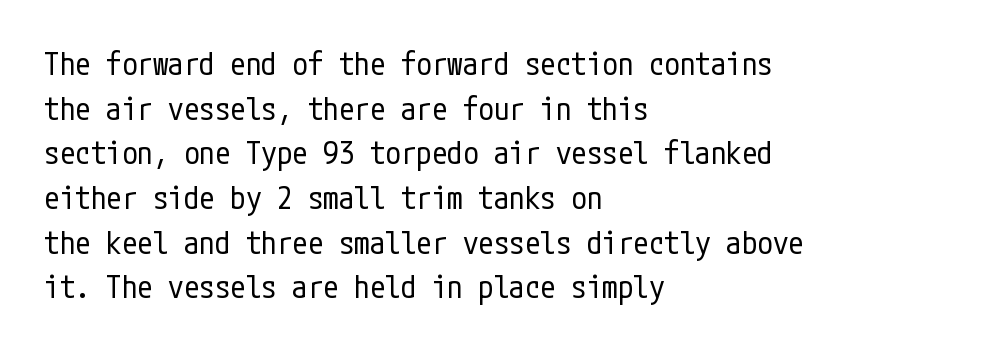
Ink coverage per letter is moderate at most. Does the leading feel generous? No, just average. The glyphs in this specimen are sans serif. These lines keep a tight, regular rhythm from letter to letter. Descenders are the only things crossing below the line.
